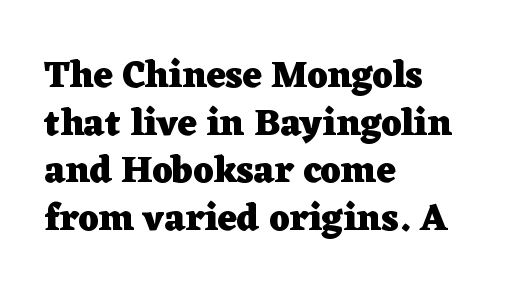
Does extra space separate the letters? No, they use regular spacing. These lines stack with their left ends in a neat column. What's the leading like? Ordinary, nothing unusual. Looks like regular typesetting: each glyph gets only the width it needs.
